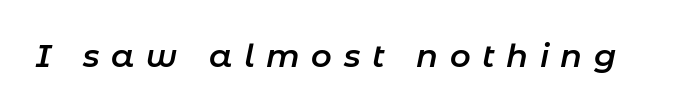
A semibold gives these letters moderate extra thickness, short of bold. In terms of posture, this sample is oblique. The gap between lines stays unmarked. This sample has the flowing, uneven cadence of proportional lettering. Inter-character spacing is expanded well beyond the font's built-in metrics.
